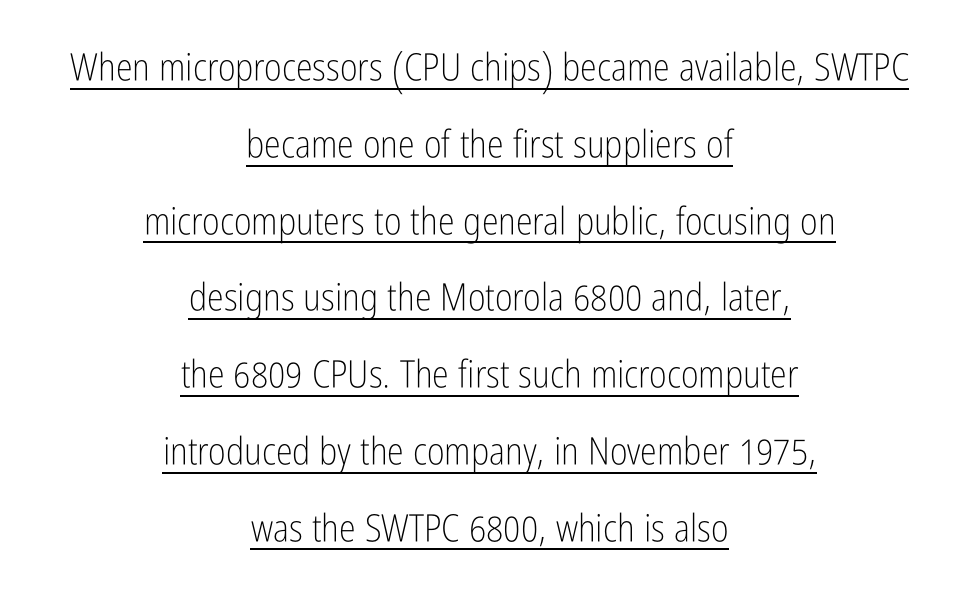
Q: Is the text bold? A: No.
Q: Is the text italic (slanted)? A: No, it is upright.
Q: Is the typeface a serif or a sans-serif typeface? A: Sans-serif.
Q: Is the text underlined? A: Yes.
Q: How is the paragraph aligned? A: Centered.
Q: Is the spacing between letters normal or unusually wide? A: Normal.
Q: Is the spacing between lines tight, normal or loose? A: Loose.
Q: Width (condensed, normal, or wide)? A: Condensed.
Q: Stroke contrast? A: Low.
Q: x-height? A: Medium.
Q: Monospaced? A: No.
